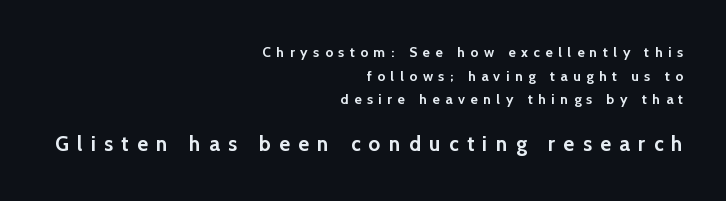
The image shows 21 px bold type, upright; set right-aligned, normal line spacing (1.68x), unusually wide letter spacing (+0.4 em), not underlined; the second (bottom) block is 1.5x larger.
